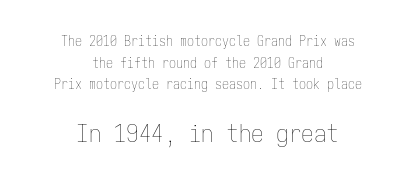
Q: Is the text bold? A: No.
Q: Is the text italic (slanted)? A: No, it is upright.
Q: Is the text underlined? A: No.
Q: How is the paragraph aligned? A: Centered.
Q: Is the spacing between letters normal or unusually wide? A: Normal.
Q: Is the spacing between lines tight, normal or loose? A: Normal.
Q: Which block of text is set in a larger size, the first (top) or the second (bottom)? A: The second (bottom) one.
